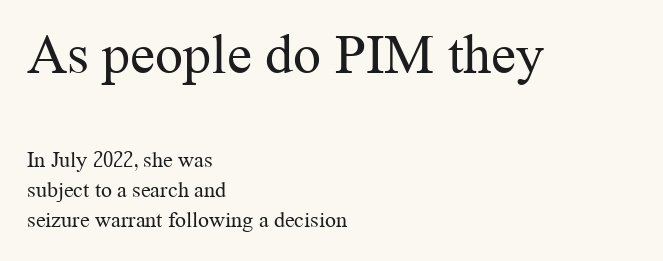
Q: Is the text bold? A: No.
Q: Is the text italic (slanted)? A: No, it is upright.
Q: Is the typeface a serif or a sans-serif typeface? A: Serif.
Q: Is the text underlined? A: No.
Q: How is the paragraph aligned? A: Left-aligned.
Q: Is the spacing between letters normal or unusually wide? A: Normal.
Q: Is the spacing between lines tight, normal or loose? A: Normal.
Q: Which block of text is set in a larger size, the first (top) or the second (bottom)? A: The first (top) one.
Q: Width (condensed, normal, or wide)? A: Normal.
Q: Stroke contrast? A: Medium.
Q: x-height? A: Medium.
Q: Monospaced? A: No.
